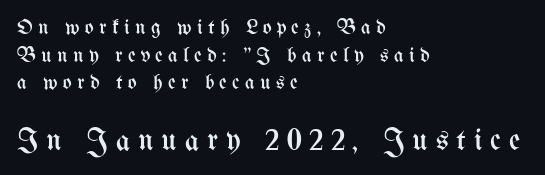
{"italic": "no", "bold": "no", "weight": "regular", "width": "condensed", "stroke_contrast": "medium", "x_height": "medium", "monospaced": "no", "underline": "no", "align": "left", "line_spacing": "normal", "line_spacing_ratio": 1.32, "letter_spacing": "wide", "letter_spacing_em": 0.25, "larger_block": "second", "size_ratio": 1.48, "glyph_px": 31}
